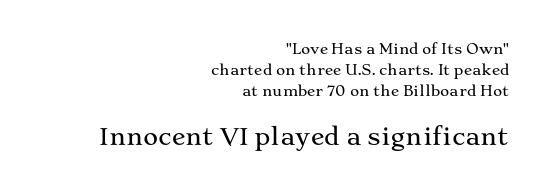
Q: Is the text italic (slanted)? A: No, it is upright.
Q: Is the text underlined? A: No.
Q: How is the paragraph aligned? A: Right-aligned.
Q: Is the spacing between letters normal or unusually wide? A: Normal.
Q: Is the spacing between lines tight, normal or loose? A: Normal.
Q: Which block of text is set in a larger size, the first (top) or the second (bottom)? A: The second (bottom) one.
